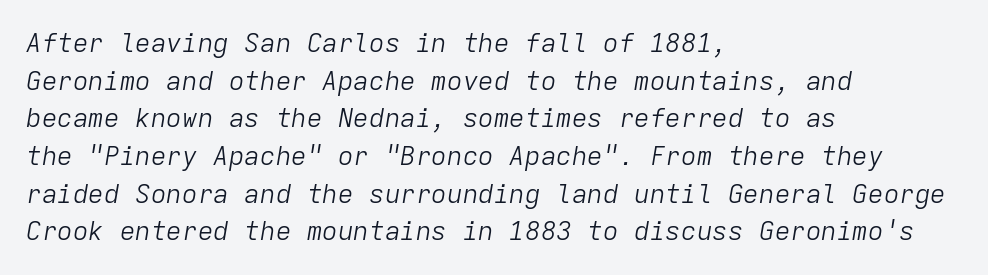
Teacher's note: observe the even left margin — that is flush-left alignment. Unmarked baselines from the first word to the last. Evenly set lines give the paragraph a standard silhouette. The weight tops out at a normal text grade.
